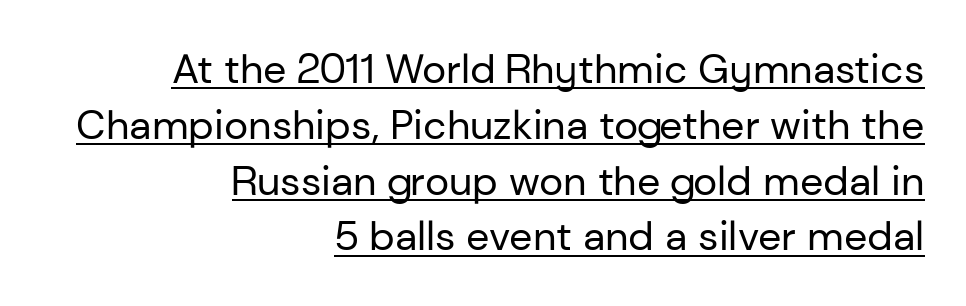
The sample's only ornament is a line tracing under the words. Which margin do the lines hug? The right one — the left edge is uneven. It's the straight-up-and-down kind of type. Here the glyphs are tracked normally, forming tight word shapes. The lines sit at an ordinary, default distance from one another.
